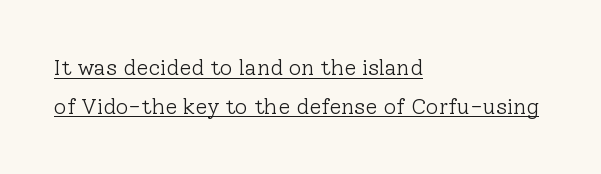
{"italic": "no", "bold": "no", "underline": "yes", "align": "left", "line_spacing_ratio": 1.76, "letter_spacing": "normal", "letter_spacing_em": 0.0, "glyph_px": 22}
